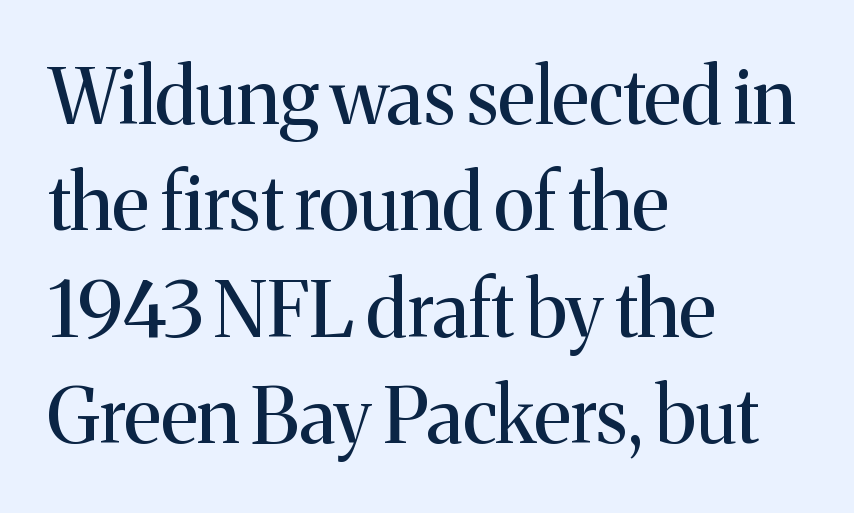
Q: Is the text bold? A: No.
Q: Is the text italic (slanted)? A: No, it is upright.
Q: Is the typeface a serif or a sans-serif typeface? A: Serif.
Q: Is the text underlined? A: No.
Q: How is the paragraph aligned? A: Left-aligned.
Q: Is the spacing between letters normal or unusually wide? A: Normal.
Q: Is the spacing between lines tight, normal or loose? A: Normal.
Q: Width (condensed, normal, or wide)? A: Normal.
Q: Stroke contrast? A: Medium.
Q: x-height? A: Medium.
Q: Monospaced? A: No.
